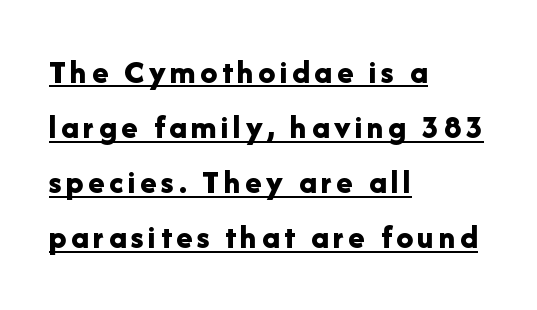
Q: Is the text bold? A: Yes.
Q: Is the text italic (slanted)? A: No, it is upright.
Q: Is the typeface a serif or a sans-serif typeface? A: Sans-serif.
Q: Is the text underlined? A: Yes.
Q: How is the paragraph aligned? A: Left-aligned.
Q: Is the spacing between lines tight, normal or loose? A: Normal.
Q: Width (condensed, normal, or wide)? A: Normal.
Q: Stroke contrast? A: Low.
Q: x-height? A: Medium.
Q: Monospaced? A: No.
